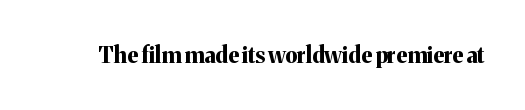
Q: Is the text bold? A: Yes.
Q: Is the text italic (slanted)? A: No, it is upright.
Q: Is the text underlined? A: No.
Q: Is the spacing between letters normal or unusually wide? A: Normal.
